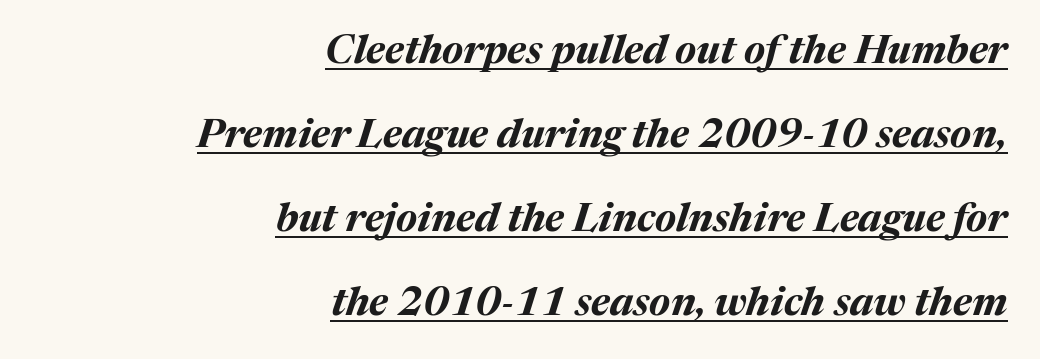
Q: Is the text bold? A: Yes.
Q: Is the text italic (slanted)? A: Yes, it leans right by about 17 degrees.
Q: Is the text underlined? A: Yes.
Q: How is the paragraph aligned? A: Right-aligned.
Q: Is the spacing between letters normal or unusually wide? A: Normal.
Q: Is the spacing between lines tight, normal or loose? A: Loose.
Q: Width (condensed, normal, or wide)? A: Normal.
Q: Stroke contrast? A: Medium.
Q: x-height? A: Medium.
Q: Monospaced? A: No.
